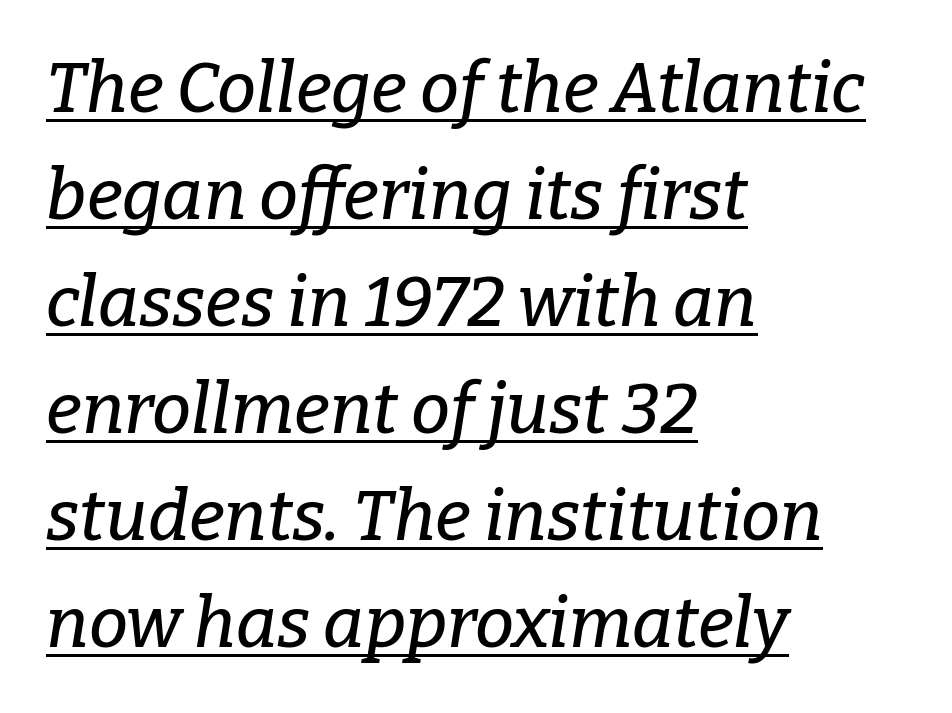
The image shows 70 px serif type, italic (leaning right); set left-aligned, normal line spacing (1.53x), normal letter spacing, underlined; low stroke contrast and a medium x-height.
